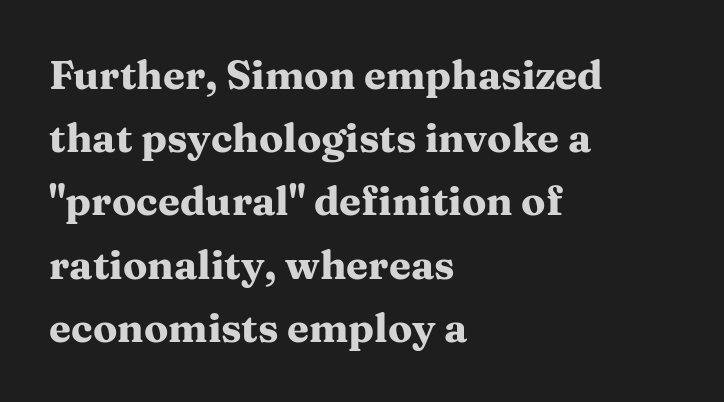
Q: Is the text bold? A: Yes.
Q: Is the text italic (slanted)? A: No, it is upright.
Q: Is the typeface a serif or a sans-serif typeface? A: Serif.
Q: Is the text underlined? A: No.
Q: How is the paragraph aligned? A: Left-aligned.
Q: Is the spacing between letters normal or unusually wide? A: Normal.
Q: Is the spacing between lines tight, normal or loose? A: Normal.
Q: Width (condensed, normal, or wide)? A: Wide.
Q: Stroke contrast? A: Medium.
Q: x-height? A: Medium.
Q: Monospaced? A: No.
